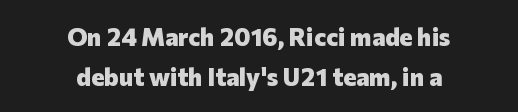
Q: Is the text bold? A: Yes.
Q: Is the text italic (slanted)? A: No, it is upright.
Q: Is the text underlined? A: No.
Q: How is the paragraph aligned? A: Centered.
Q: Is the spacing between letters normal or unusually wide? A: Normal.
Q: Is the spacing between lines tight, normal or loose? A: Normal.
